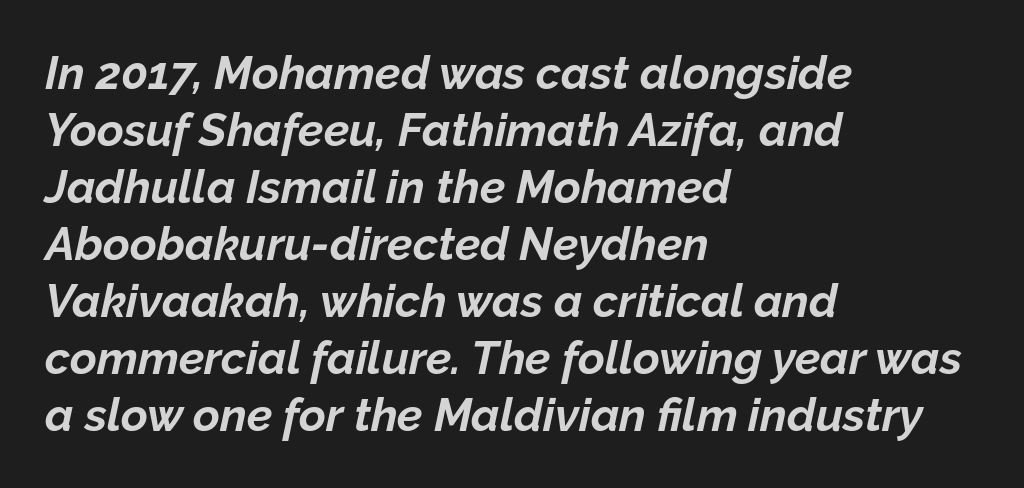
The image shows 46 px bold type, italic (leaning right); set left-aligned, line spacing 1.24x, normal letter spacing, not underlined; low stroke contrast and a medium x-height.
